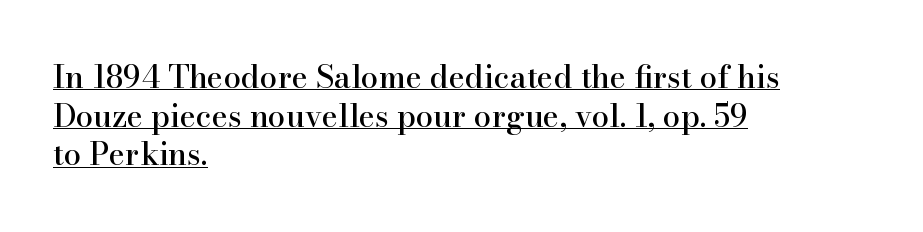
The image shows 31 px serif type, upright; set left-aligned, normal line spacing (1.25x), normal letter spacing, underlined; high stroke contrast and a small x-height.
